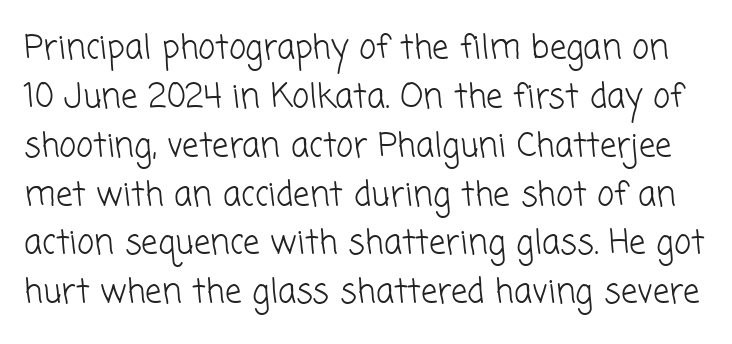
{"serif": "no", "bold": "no", "weight": "light", "width": "normal", "stroke_contrast": "low", "x_height": "medium", "monospaced": "no", "underline": "no", "line_spacing": "normal", "line_spacing_ratio": 1.48, "letter_spacing": "normal", "letter_spacing_em": 0.0, "glyph_px": 33}
